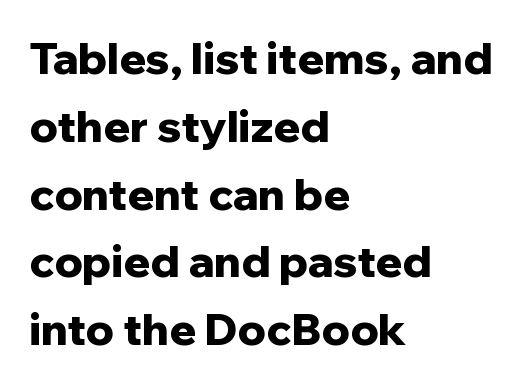
Q: Is the text bold? A: Yes.
Q: Is the text italic (slanted)? A: No, it is upright.
Q: Is the typeface a serif or a sans-serif typeface? A: Sans-serif.
Q: Is the text underlined? A: No.
Q: How is the paragraph aligned? A: Left-aligned.
Q: Is the spacing between letters normal or unusually wide? A: Normal.
Q: Is the spacing between lines tight, normal or loose? A: Normal.
Q: Width (condensed, normal, or wide)? A: Normal.
Q: Stroke contrast? A: Low.
Q: x-height? A: Medium.
Q: Monospaced? A: No.
